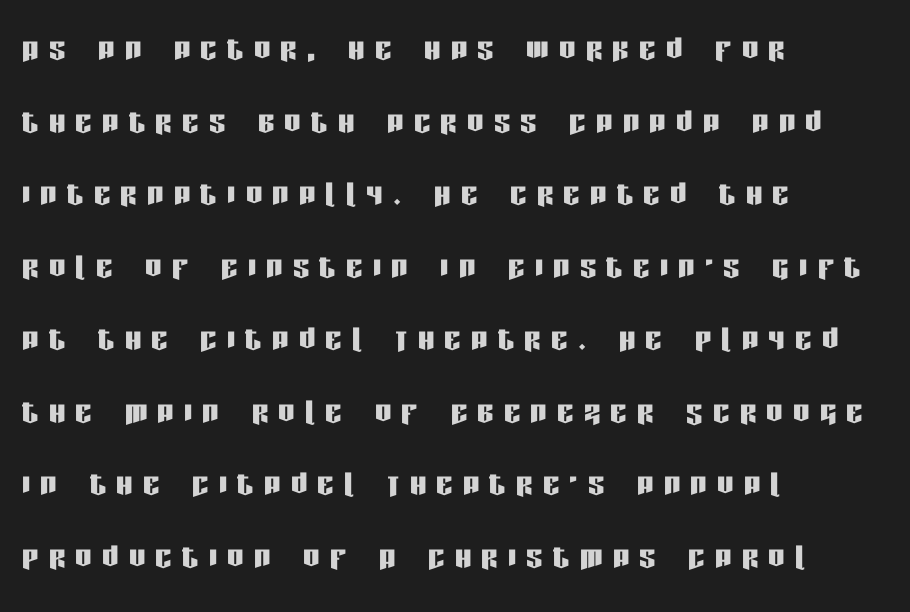
{"serif": "no", "italic": "no", "width": "condensed", "stroke_contrast": "low", "x_height": "large", "monospaced": "no", "underline": "no", "align": "left", "line_spacing_ratio": 1.77, "letter_spacing": "wide", "letter_spacing_em": 0.25, "glyph_px": 41}
